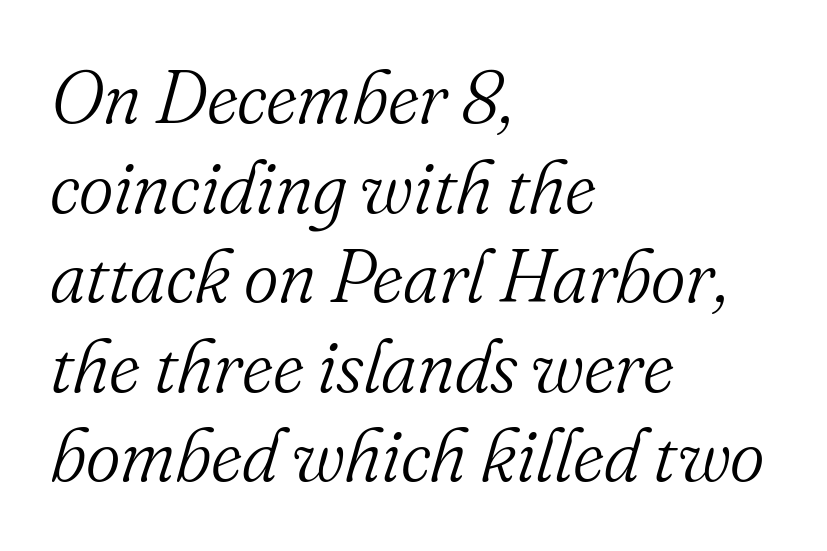
The image shows 74 px light serif type, italic (leaning right); set left-aligned, line spacing 1.21x, normal letter spacing, not underlined; medium stroke contrast and a small x-height.
